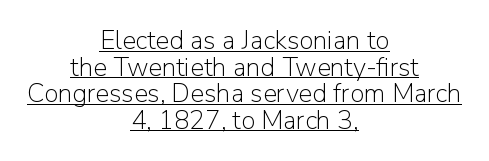
Each line is balanced around a shared central axis. No extra ink here — the face is not bold. A typographer would call this underscored text. The letters stand upright; this is a roman face. The type is set solid horizontally, with unmodified tracking.
